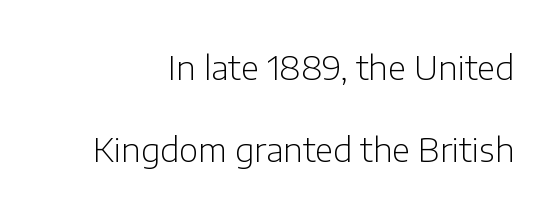
The image shows 33 px light sans-serif type, upright; set loose line spacing (2.5x), normal letter spacing, not underlined; low stroke contrast and a medium x-height.
